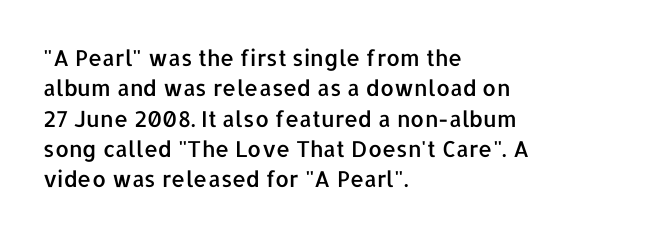
Descenders are the only things crossing below the line. The paragraph has a hard left edge and a soft right edge. Nothing unusual about the tracking: characters are spaced as the font intends. Vertically, the passage feels balanced, rows spaced as you'd expect. If you drew a line through each stem, it would be perfectly vertical.
